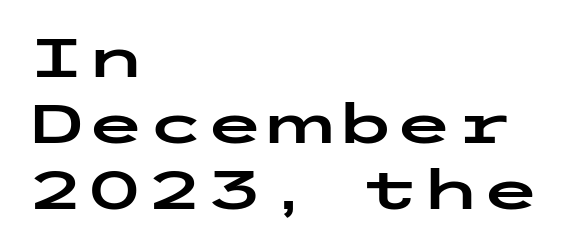
{"serif": "no", "italic": "no", "width": "wide", "stroke_contrast": "low", "x_height": "medium", "underline": "no", "align": "left", "line_spacing_ratio": 1.22, "letter_spacing": "normal", "letter_spacing_em": 0.0, "glyph_px": 54}
